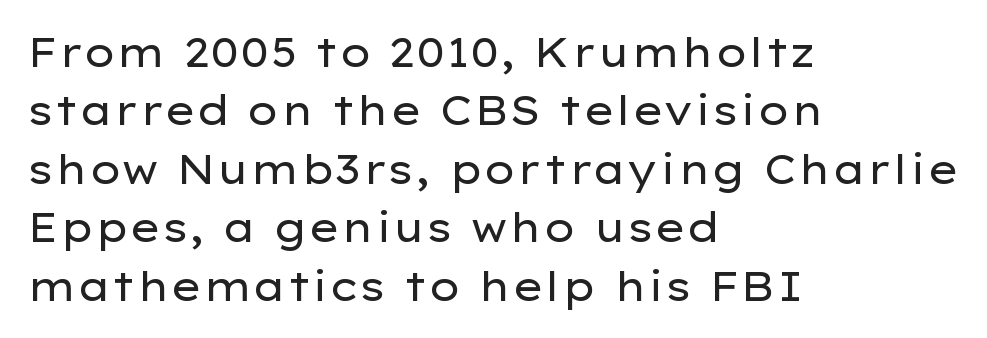
Q: Is the text bold? A: No.
Q: Is the text italic (slanted)? A: No, it is upright.
Q: Is the typeface a serif or a sans-serif typeface? A: Sans-serif.
Q: Is the text underlined? A: No.
Q: How is the paragraph aligned? A: Left-aligned.
Q: Is the spacing between letters normal or unusually wide? A: Normal.
Q: Is the spacing between lines tight, normal or loose? A: Normal.
Q: Width (condensed, normal, or wide)? A: Wide.
Q: Stroke contrast? A: Low.
Q: x-height? A: Medium.
Q: Monospaced? A: No.
